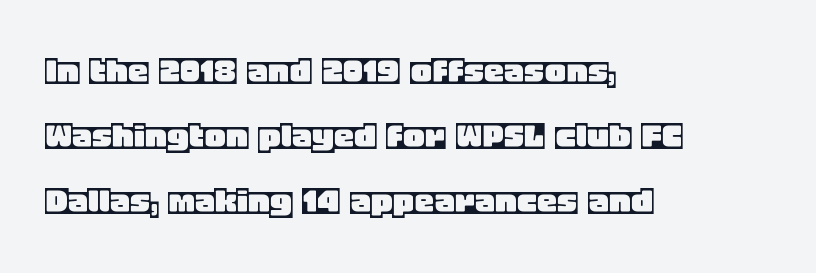
{"italic": "no", "width": "normal", "x_height": "large", "monospaced": "no", "underline": "no", "align": "left", "line_spacing": "normal", "line_spacing_ratio": 1.58, "letter_spacing": "normal", "letter_spacing_em": 0.0, "glyph_px": 41}
